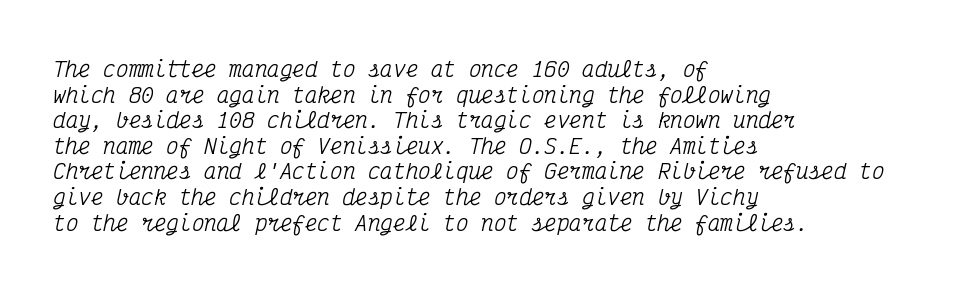
Q: Is the text italic (slanted)? A: Yes, it leans right by about 12 degrees.
Q: Is the text underlined? A: No.
Q: How is the paragraph aligned? A: Left-aligned.
Q: Is the spacing between letters normal or unusually wide? A: Normal.
